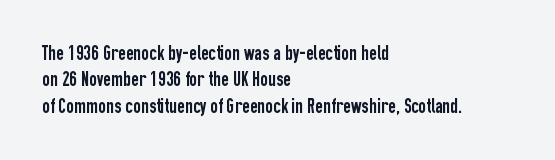
Q: Is the text italic (slanted)? A: No, it is upright.
Q: Is the text underlined? A: No.
Q: How is the paragraph aligned? A: Left-aligned.
Q: Is the spacing between letters normal or unusually wide? A: Normal.
Q: Is the spacing between lines tight, normal or loose? A: Normal.
